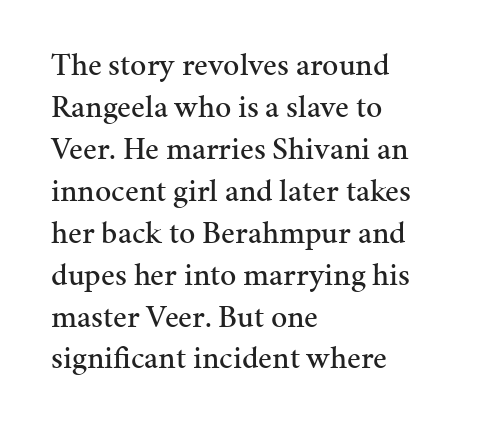
The lines sit at an ordinary, default distance from one another. Which margin do the lines hug? The left one — the right edge is uneven. Stroke terminals: seriffed. Here the designer chose a conventional face with non-uniform glyph widths.
